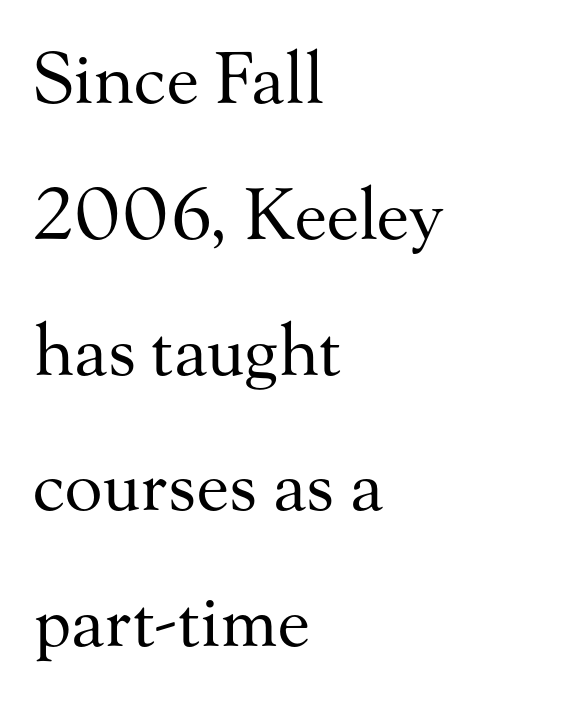
The image shows 70 px regular-weight serif type, upright; set left-aligned, loose line spacing (1.94x), normal letter spacing, not underlined; medium stroke contrast and a small x-height.
